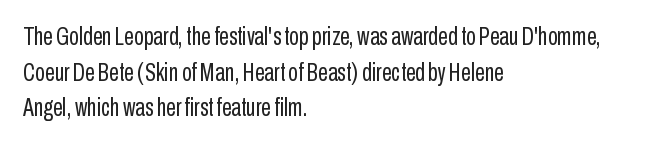
Q: Is the text bold? A: No.
Q: Is the text italic (slanted)? A: No, it is upright.
Q: Is the text underlined? A: No.
Q: How is the paragraph aligned? A: Left-aligned.
Q: Is the spacing between letters normal or unusually wide? A: Normal.
Q: Is the spacing between lines tight, normal or loose? A: Normal.
